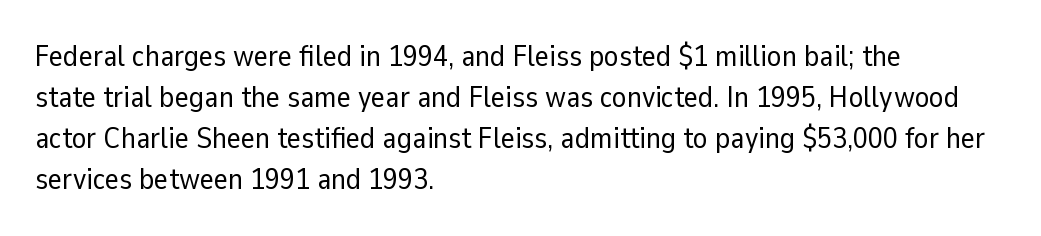
Q: Is the text bold? A: No.
Q: Is the text italic (slanted)? A: No, it is upright.
Q: Is the typeface a serif or a sans-serif typeface? A: Sans-serif.
Q: Is the text underlined? A: No.
Q: How is the paragraph aligned? A: Left-aligned.
Q: Is the spacing between letters normal or unusually wide? A: Normal.
Q: Is the spacing between lines tight, normal or loose? A: Normal.
Q: Width (condensed, normal, or wide)? A: Normal.
Q: Stroke contrast? A: Low.
Q: x-height? A: Medium.
Q: Monospaced? A: No.
